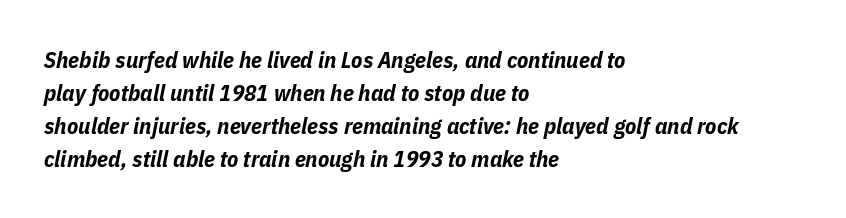
Q: Is the text bold? A: Yes.
Q: Is the text italic (slanted)? A: Yes, it leans right by about 11 degrees.
Q: Is the text underlined? A: No.
Q: How is the paragraph aligned? A: Left-aligned.
Q: Is the spacing between letters normal or unusually wide? A: Normal.
Q: Is the spacing between lines tight, normal or loose? A: Normal.
